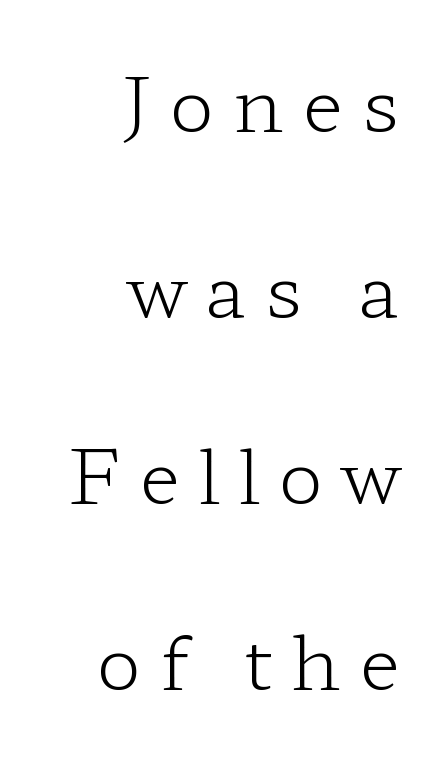
Q: Is the text bold? A: No.
Q: Is the text italic (slanted)? A: No, it is upright.
Q: Is the typeface a serif or a sans-serif typeface? A: Serif.
Q: Is the text underlined? A: No.
Q: How is the paragraph aligned? A: Right-aligned.
Q: Is the spacing between letters normal or unusually wide? A: Unusually wide.
Q: Is the spacing between lines tight, normal or loose? A: Loose.
Q: Width (condensed, normal, or wide)? A: Wide.
Q: Stroke contrast? A: Low.
Q: x-height? A: Medium.
Q: Monospaced? A: No.
